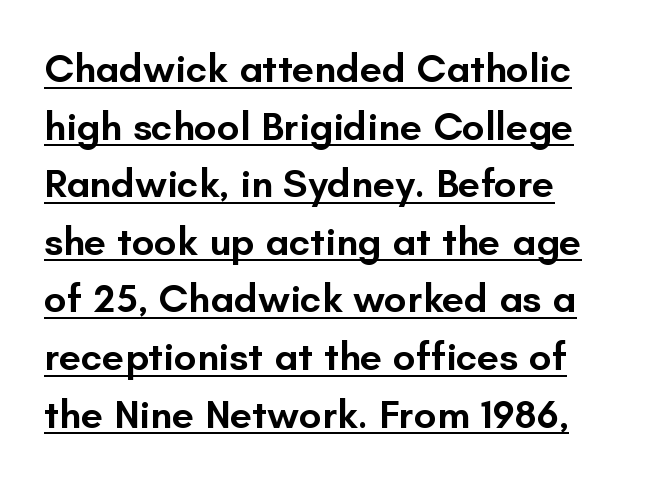
The image shows 40 px semibold sans-serif type, upright; set left-aligned, normal line spacing (1.44x), normal letter spacing, underlined; low stroke contrast and a small x-height.
